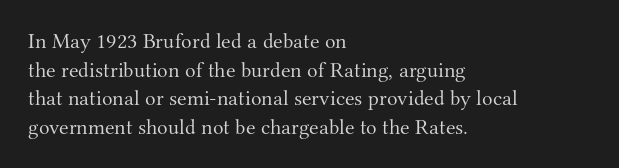
{"italic": "no", "bold": "no", "underline": "no", "align": "left", "line_spacing": "normal", "line_spacing_ratio": 1.3, "letter_spacing": "normal", "letter_spacing_em": 0.0, "glyph_px": 22}
